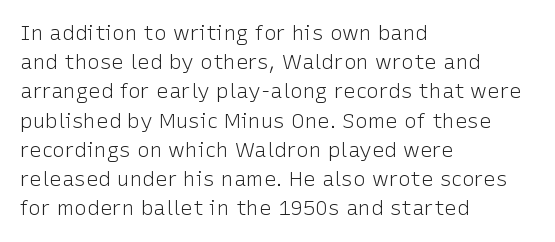
The image shows 21 px text type, upright; set left-aligned, normal line spacing (1.39x), normal letter spacing, not underlined.
